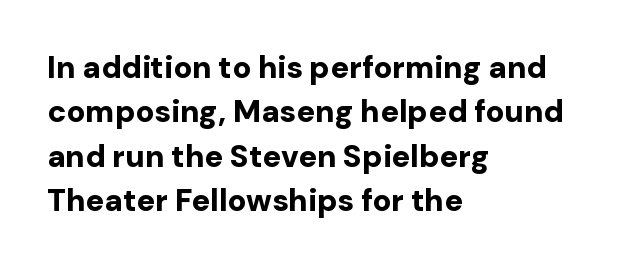
Q: Is the text bold? A: Yes.
Q: Is the text italic (slanted)? A: No, it is upright.
Q: Is the typeface a serif or a sans-serif typeface? A: Sans-serif.
Q: Is the text underlined? A: No.
Q: How is the paragraph aligned? A: Left-aligned.
Q: Is the spacing between letters normal or unusually wide? A: Normal.
Q: Is the spacing between lines tight, normal or loose? A: Normal.
Q: Width (condensed, normal, or wide)? A: Normal.
Q: Stroke contrast? A: Low.
Q: x-height? A: Medium.
Q: Monospaced? A: No.
